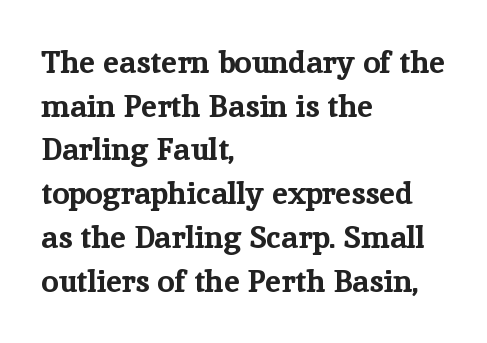
Q: Is the text bold? A: Yes.
Q: Is the text italic (slanted)? A: No, it is upright.
Q: Is the typeface a serif or a sans-serif typeface? A: Serif.
Q: Is the text underlined? A: No.
Q: How is the paragraph aligned? A: Left-aligned.
Q: Is the spacing between letters normal or unusually wide? A: Normal.
Q: Is the spacing between lines tight, normal or loose? A: Normal.
Q: Width (condensed, normal, or wide)? A: Normal.
Q: Stroke contrast? A: Low.
Q: x-height? A: Medium.
Q: Monospaced? A: No.
